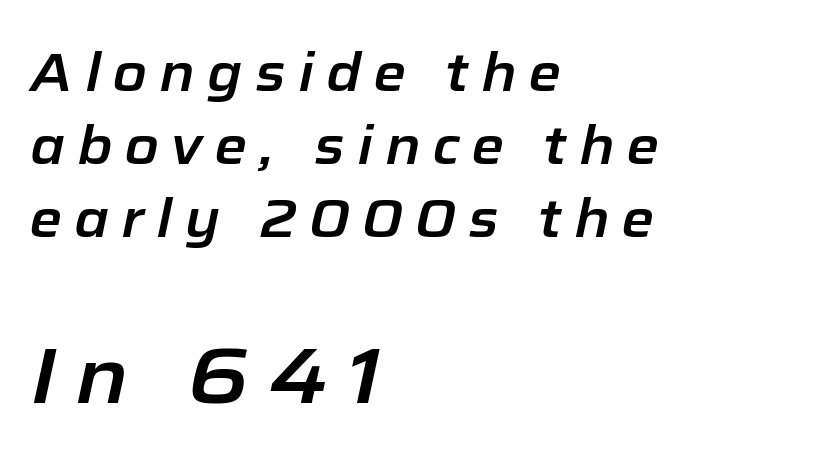
{"italic": "yes", "lean": "right", "slant_degrees": 12, "width": "normal", "stroke_contrast": "low", "x_height": "medium", "monospaced": "no", "underline": "no", "align": "left", "line_spacing": "normal", "line_spacing_ratio": 1.38, "letter_spacing": "wide", "letter_spacing_em": 0.23, "larger_block": "second", "size_ratio": 1.49, "glyph_px": 79}
